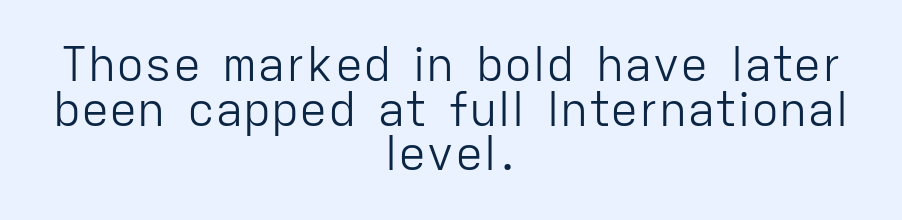
The letters stand upright; this is a roman face. These lines are composed in type without serifs. No letter is thick-stroked: the sample isn't bold. If you folded the block vertically in half, each line would mirror itself in length. How are the letters spaced? Ordinarily, with no added tracking.
